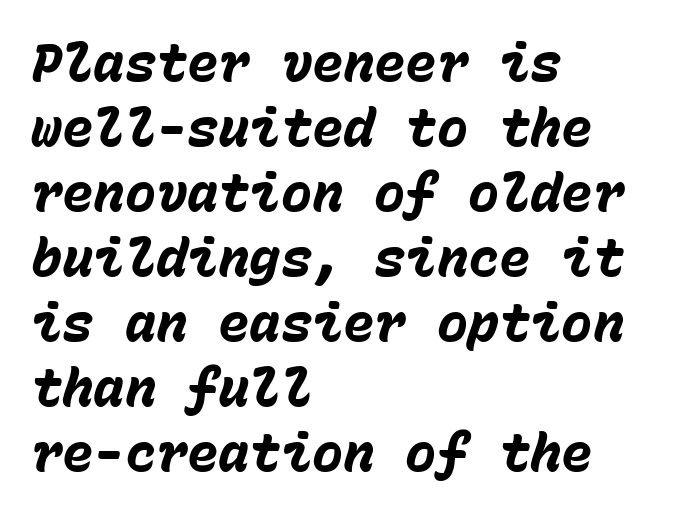
Q: Is the text bold? A: Yes.
Q: Is the text italic (slanted)? A: Yes, it leans right by about 15 degrees.
Q: Is the text underlined? A: No.
Q: How is the paragraph aligned? A: Left-aligned.
Q: Is the spacing between letters normal or unusually wide? A: Normal.
Q: Is the spacing between lines tight, normal or loose? A: Normal.
Q: Width (condensed, normal, or wide)? A: Normal.
Q: Stroke contrast? A: Low.
Q: x-height? A: Medium.
Q: Monospaced? A: Yes.
